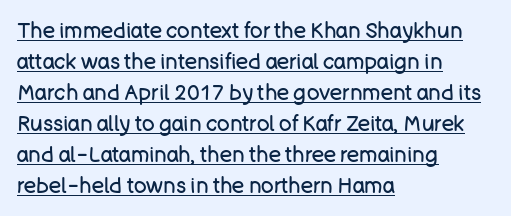
{"italic": "no", "bold": "no", "underline": "yes", "align": "left", "line_spacing": "normal", "line_spacing_ratio": 1.48, "letter_spacing": "normal", "letter_spacing_em": 0.0, "glyph_px": 21}
